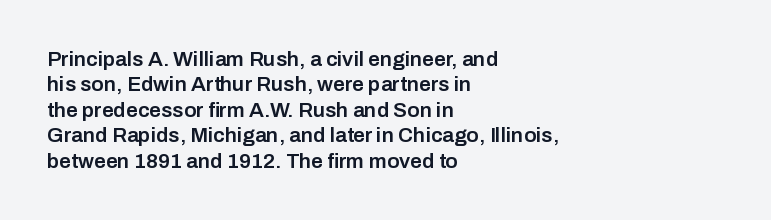
{"italic": "no", "bold": "semi", "underline": "no", "align": "left", "line_spacing_ratio": 1.21, "letter_spacing": "normal", "letter_spacing_em": 0.0, "glyph_px": 21}
